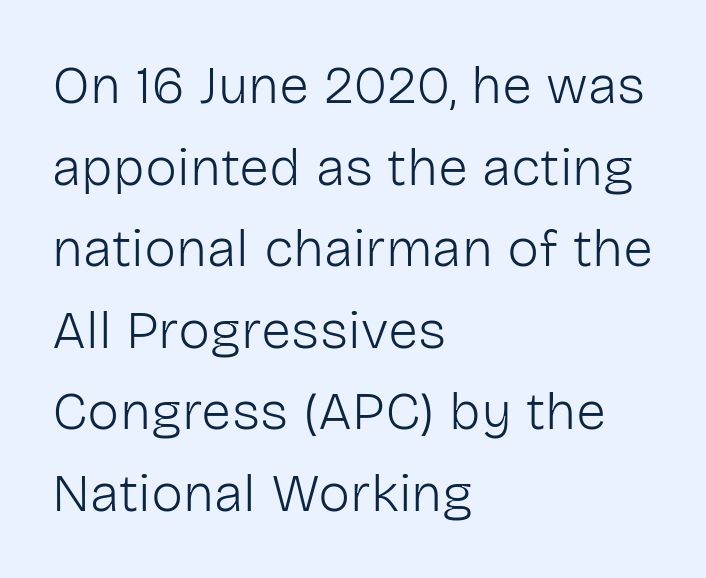
Q: Is the text bold? A: No.
Q: Is the text italic (slanted)? A: No, it is upright.
Q: Is the typeface a serif or a sans-serif typeface? A: Sans-serif.
Q: Is the text underlined? A: No.
Q: How is the paragraph aligned? A: Left-aligned.
Q: Is the spacing between letters normal or unusually wide? A: Normal.
Q: Is the spacing between lines tight, normal or loose? A: Normal.
Q: Width (condensed, normal, or wide)? A: Normal.
Q: Stroke contrast? A: Low.
Q: x-height? A: Medium.
Q: Monospaced? A: No.
